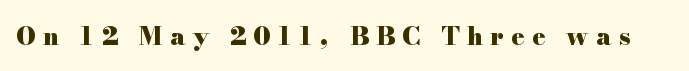
Display-style spreading of the glyphs; the letterfit is very open. Compared with an ordinary text face, these strokes are far heavier — a full bold. Unlike italic type, these characters show no tilt at all. Decoration check: the copy has no underline.
